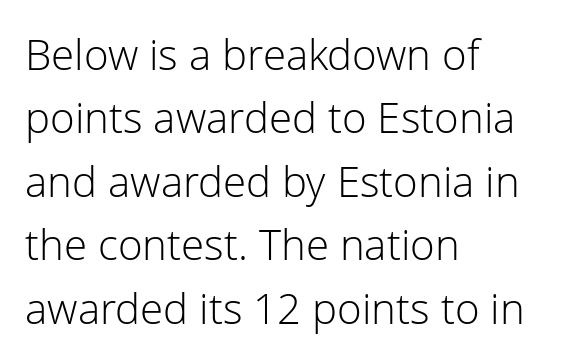
{"serif": "no", "italic": "no", "bold": "no", "weight": "light", "width": "normal", "stroke_contrast": "low", "x_height": "medium", "monospaced": "no", "underline": "no", "align": "left", "line_spacing": "normal", "line_spacing_ratio": 1.51, "letter_spacing": "normal", "letter_spacing_em": 0.0, "glyph_px": 42}
